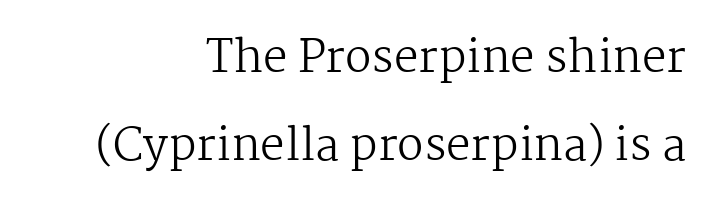
Q: Is the text bold? A: No.
Q: Is the text italic (slanted)? A: No, it is upright.
Q: Is the typeface a serif or a sans-serif typeface? A: Serif.
Q: Is the text underlined? A: No.
Q: How is the paragraph aligned? A: Right-aligned.
Q: Is the spacing between letters normal or unusually wide? A: Normal.
Q: Is the spacing between lines tight, normal or loose? A: Loose.
Q: Width (condensed, normal, or wide)? A: Normal.
Q: Stroke contrast? A: Medium.
Q: x-height? A: Medium.
Q: Monospaced? A: No.
